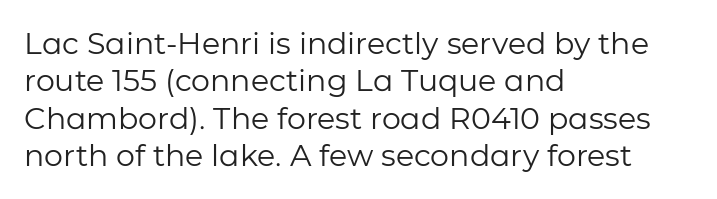
{"serif": "no", "italic": "no", "bold": "no", "weight": "regular", "width": "normal", "stroke_contrast": "low", "x_height": "medium", "monospaced": "no", "underline": "no", "align": "left", "line_spacing": "normal", "line_spacing_ratio": 1.25, "letter_spacing": "normal", "letter_spacing_em": 0.0, "glyph_px": 30}
